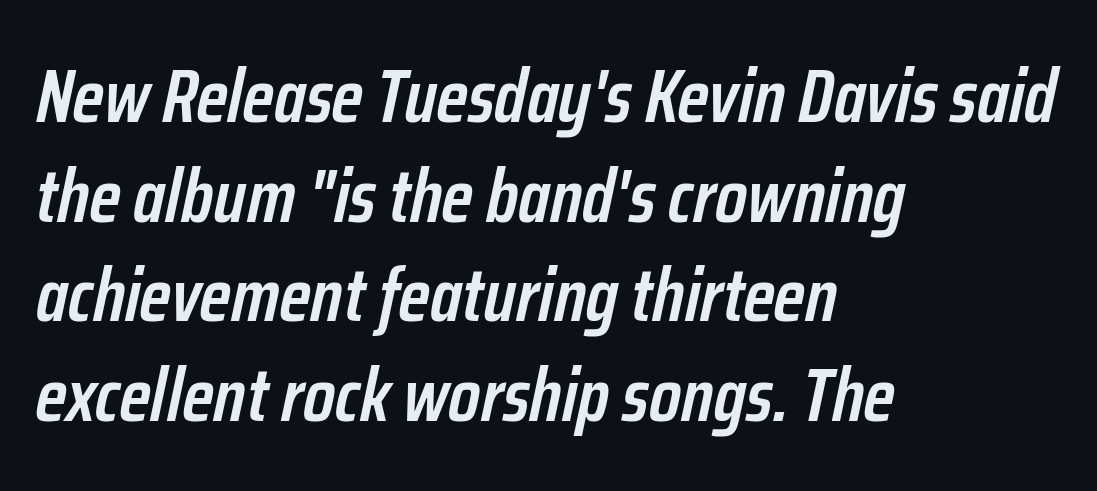
In terms of leading, this rendering sits right in the middle. Horizontally, the lines are justified to the leading edge only. Compared with ordinary roman type, these characters are visibly tilted. Proportional: the letters do not fall into vertical columns.
